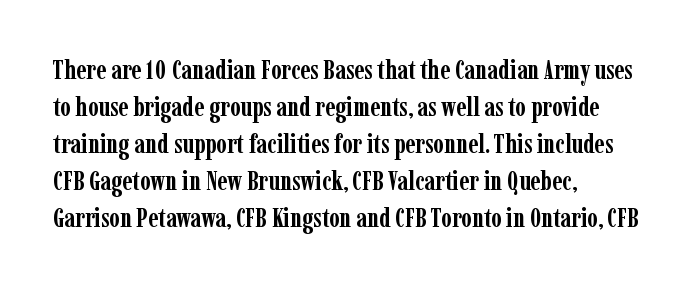
The image shows 27 px bold type, upright; set left-aligned, normal line spacing (1.37x), normal letter spacing, not underlined.
